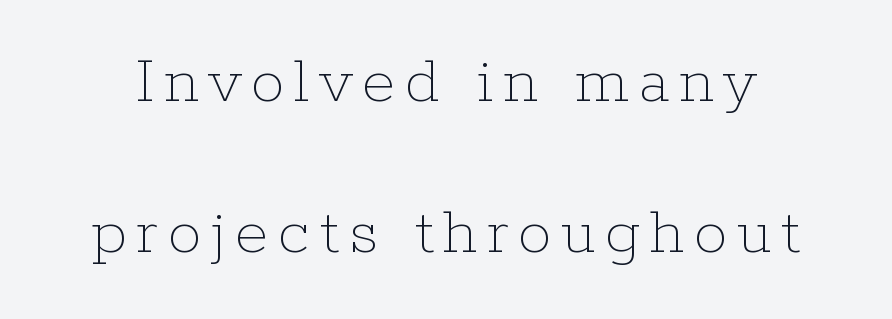
The image shows 68 px thin type, upright; set loose line spacing (2.22x), not underlined; low stroke contrast and a medium x-height.
